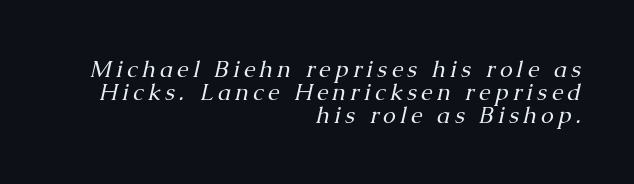
Every character sits at an angle, as italics do. The passage is arranged like a letterhead date or caption credit — flush right. Glance below the letters and you will spot only blank space. Whoever set this chose condensed vertical rhythm over breathing room. The characters are drawn with everyday or finer stroke widths.
